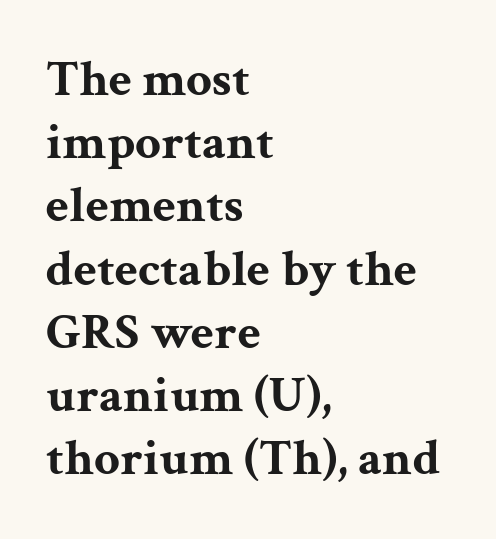
The image shows 51 px bold, wide serif type, upright; set left-aligned, line spacing 1.24x, normal letter spacing, not underlined; medium stroke contrast and a medium x-height.
